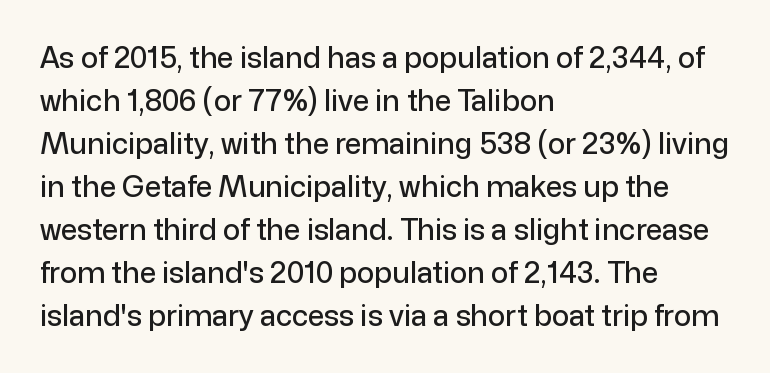
{"serif": "no", "italic": "no", "width": "normal", "stroke_contrast": "low", "x_height": "medium", "monospaced": "no", "underline": "no", "align": "left", "line_spacing": "normal", "line_spacing_ratio": 1.48, "letter_spacing": "normal", "letter_spacing_em": 0.0, "glyph_px": 29}
